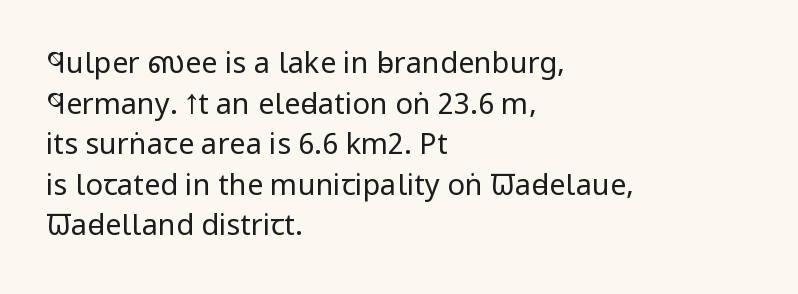
The image shows 29 px regular-weight, condensed sans-serif type, upright; set left-aligned, normal line spacing (1.4x), normal letter spacing, not underlined; low stroke contrast and a large x-height.
